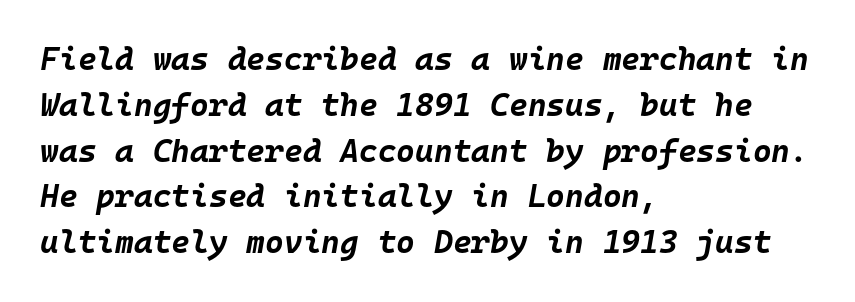
Q: Is the text bold? A: Yes.
Q: Is the text italic (slanted)? A: Yes, it leans right by about 10 degrees.
Q: Is the text underlined? A: No.
Q: How is the paragraph aligned? A: Left-aligned.
Q: Is the spacing between letters normal or unusually wide? A: Normal.
Q: Is the spacing between lines tight, normal or loose? A: Normal.
Q: Width (condensed, normal, or wide)? A: Normal.
Q: Stroke contrast? A: Low.
Q: x-height? A: Large.
Q: Monospaced? A: Yes.
